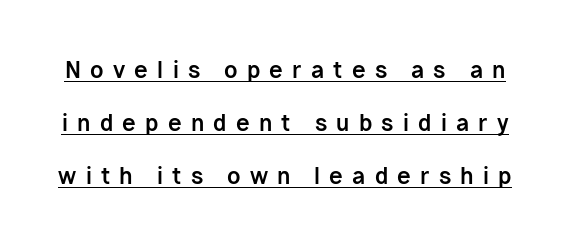
Q: Is the text bold? A: Yes.
Q: Is the text italic (slanted)? A: No, it is upright.
Q: Is the text underlined? A: Yes.
Q: Is the spacing between letters normal or unusually wide? A: Unusually wide.
Q: Is the spacing between lines tight, normal or loose? A: Loose.
